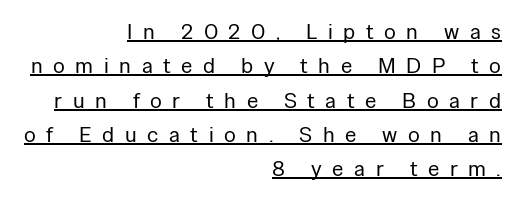
The image shows 22 px text type, upright; set right-aligned, normal line spacing (1.56x), unusually wide letter spacing (+0.48 em), underlined.
